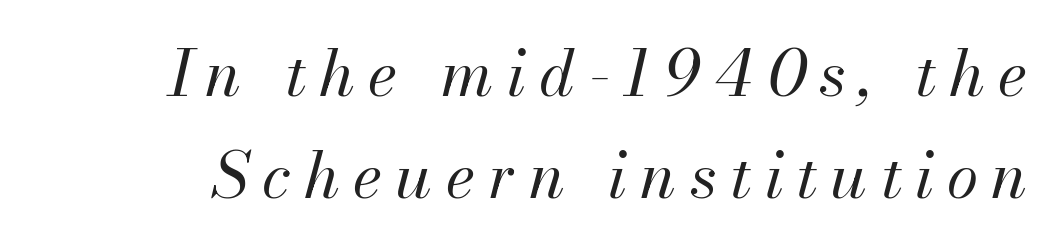
The image shows 64 px regular-weight type, italic (leaning right); set normal line spacing (1.59x), unusually wide letter spacing (+0.21 em), not underlined; medium stroke contrast and a small x-height.
